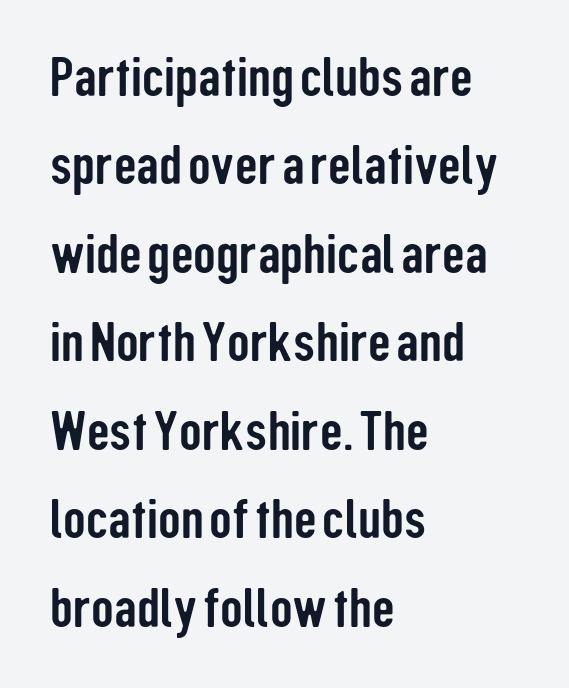
Q: Is the text italic (slanted)? A: No, it is upright.
Q: Is the typeface a serif or a sans-serif typeface? A: Sans-serif.
Q: Is the text underlined? A: No.
Q: How is the paragraph aligned? A: Left-aligned.
Q: Is the spacing between letters normal or unusually wide? A: Normal.
Q: Is the spacing between lines tight, normal or loose? A: Normal.
Q: Width (condensed, normal, or wide)? A: Condensed.
Q: Stroke contrast? A: Low.
Q: x-height? A: Medium.
Q: Monospaced? A: No.
